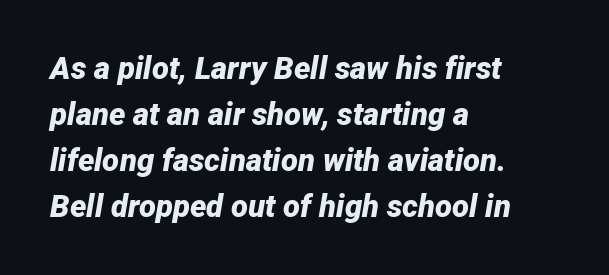
The designer left line spacing at the default. Does the lettering tilt? It does — this is italic. This sample has the flowing, uneven cadence of proportional lettering. Notice how thick the strokes are: this is what a full bold looks like. The passage is arranged the way most books set body copy — flush left. Letter spacing: default.
